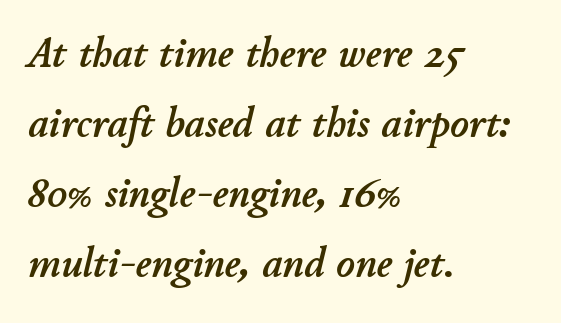
{"italic": "yes", "lean": "right", "slant_degrees": 11, "width": "normal", "stroke_contrast": "low", "x_height": "small", "monospaced": "no", "underline": "no", "align": "left", "line_spacing": "normal", "line_spacing_ratio": 1.59, "letter_spacing": "normal", "letter_spacing_em": 0.0, "glyph_px": 44}
